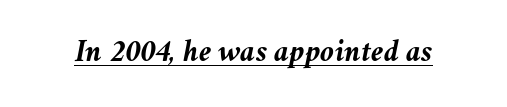
Q: Is the text bold? A: Yes.
Q: Is the text italic (slanted)? A: Yes, it leans right by about 11 degrees.
Q: Is the text underlined? A: Yes.
Q: Is the spacing between letters normal or unusually wide? A: Normal.
Q: Width (condensed, normal, or wide)? A: Normal.
Q: Stroke contrast? A: Medium.
Q: x-height? A: Medium.
Q: Monospaced? A: No.
